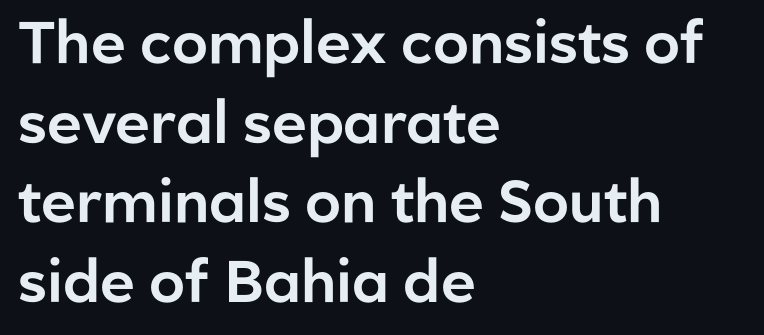
Regarding leading, the lines here are spaced in the standard way. The text was rendered using a sans face with plain stroke endings. No italicization has been applied; the sample stays upright. Look at the tracking — it's just the regular setting, nothing added.
